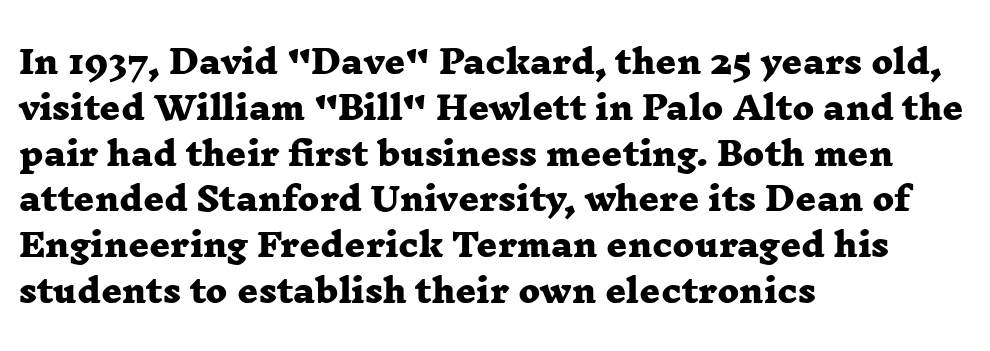
The image shows 32 px heavy, wide serif type; set left-aligned, normal line spacing (1.43x), normal letter spacing, not underlined; low stroke contrast and a medium x-height.
